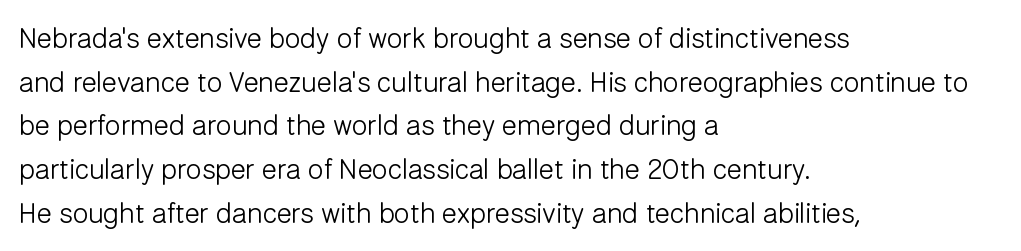
The image shows 28 px light sans-serif type, upright; set left-aligned, normal line spacing (1.56x), normal letter spacing, not underlined; low stroke contrast and a medium x-height.
